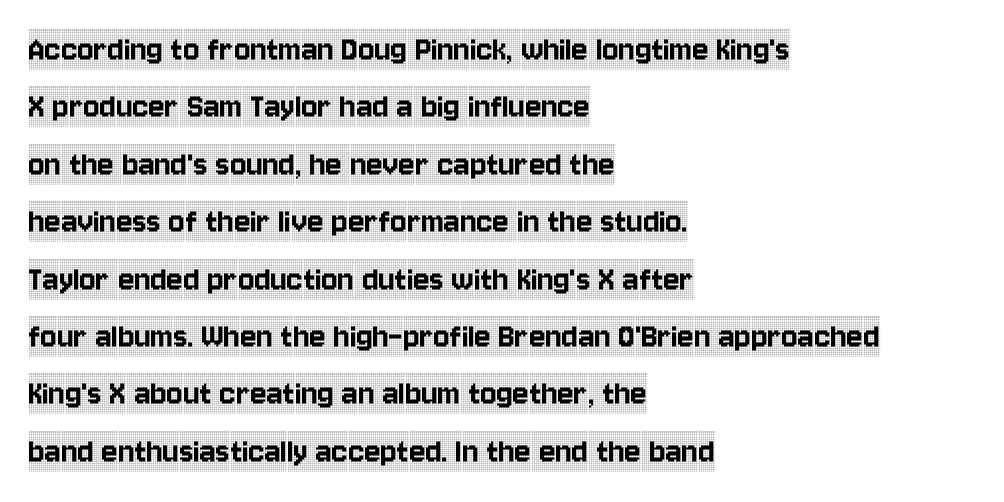
Q: Is the text italic (slanted)? A: No, it is upright.
Q: Is the typeface a serif or a sans-serif typeface? A: Serif.
Q: Is the text underlined? A: No.
Q: How is the paragraph aligned? A: Left-aligned.
Q: Is the spacing between letters normal or unusually wide? A: Normal.
Q: Is the spacing between lines tight, normal or loose? A: Normal.
Q: Width (condensed, normal, or wide)? A: Condensed.
Q: x-height? A: Large.
Q: Monospaced? A: No.
